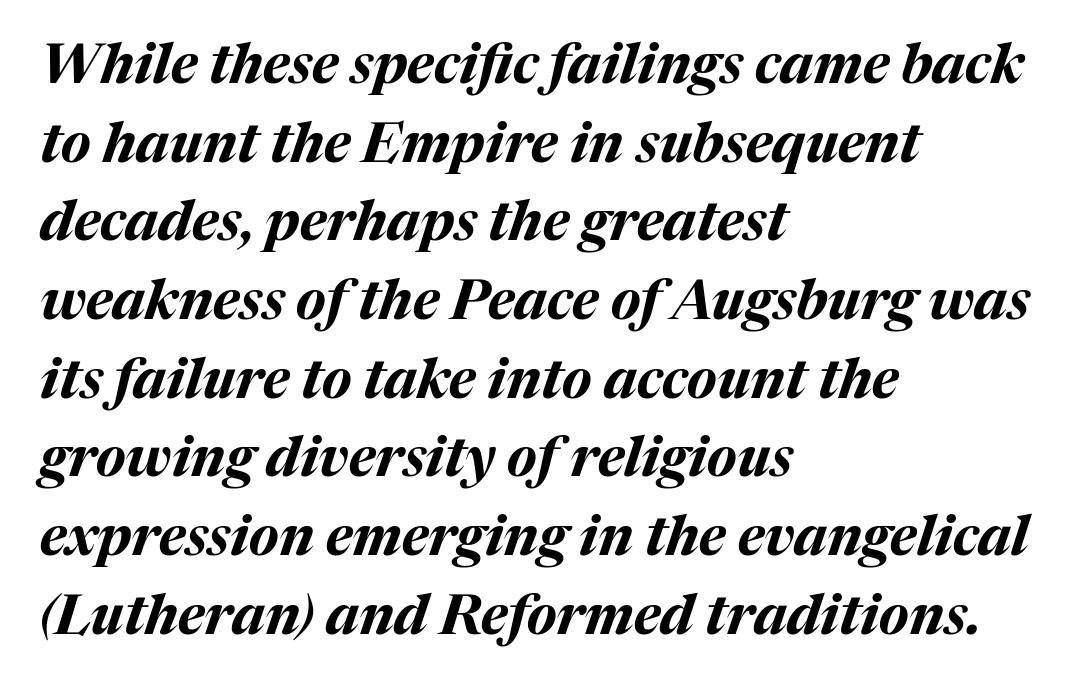
{"italic": "yes", "lean": "right", "slant_degrees": 17, "bold": "yes", "weight": "bold", "width": "normal", "stroke_contrast": "medium", "x_height": "medium", "monospaced": "no", "underline": "no", "align": "left", "line_spacing": "normal", "line_spacing_ratio": 1.43, "letter_spacing": "normal", "letter_spacing_em": 0.0, "glyph_px": 55}
